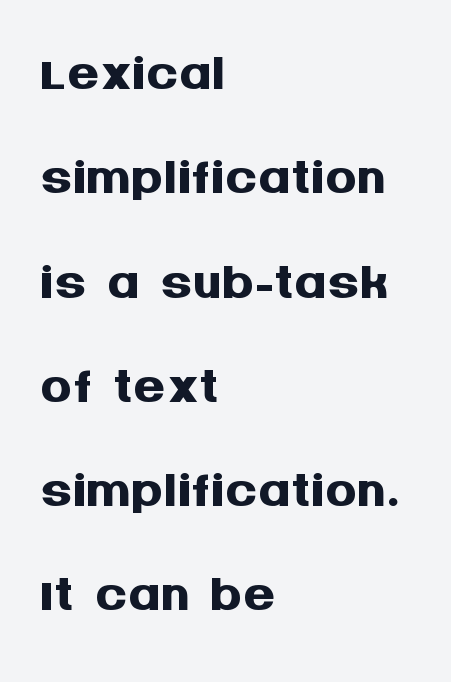
The image shows 79 px semibold sans-serif type, upright; set left-aligned, normal line spacing (1.32x), normal letter spacing, not underlined; medium stroke contrast and a large x-height.
